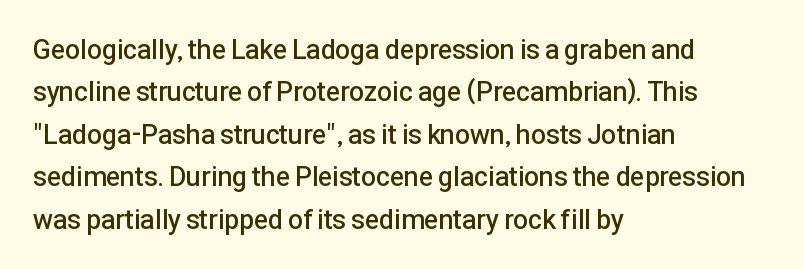
Q: Is the text bold? A: Semi-bold.
Q: Is the text italic (slanted)? A: No, it is upright.
Q: Is the text underlined? A: No.
Q: How is the paragraph aligned? A: Left-aligned.
Q: Is the spacing between letters normal or unusually wide? A: Normal.
Q: Is the spacing between lines tight, normal or loose? A: Normal.
